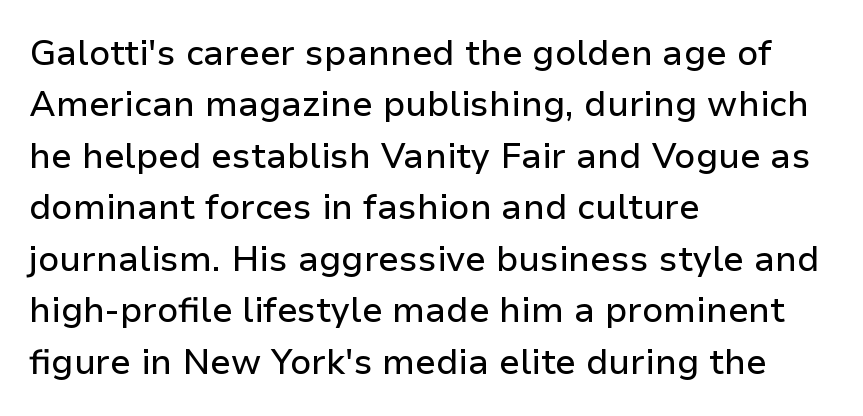
Q: Is the text italic (slanted)? A: No, it is upright.
Q: Is the typeface a serif or a sans-serif typeface? A: Sans-serif.
Q: Is the text underlined? A: No.
Q: How is the paragraph aligned? A: Left-aligned.
Q: Is the spacing between letters normal or unusually wide? A: Normal.
Q: Is the spacing between lines tight, normal or loose? A: Normal.
Q: Width (condensed, normal, or wide)? A: Normal.
Q: Stroke contrast? A: Low.
Q: x-height? A: Medium.
Q: Monospaced? A: No.
